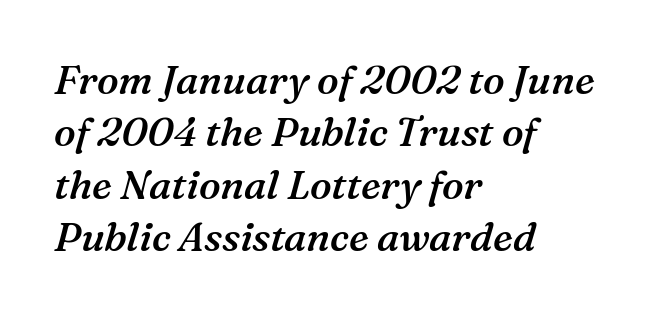
The image shows 40 px semibold serif type, italic (leaning right); set left-aligned, normal line spacing (1.31x), normal letter spacing, not underlined; medium stroke contrast and a medium x-height.
